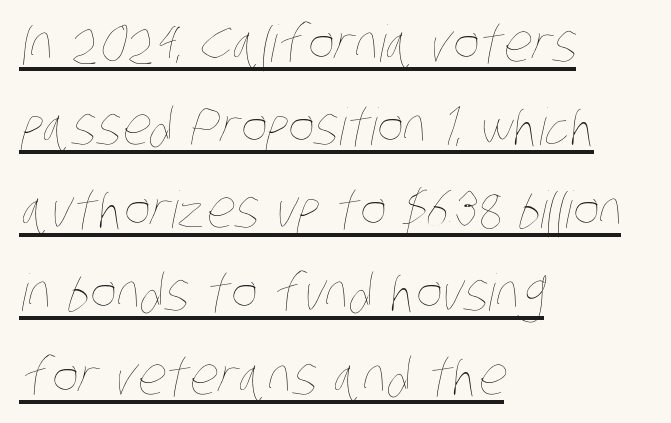
{"bold": "no", "weight": "thin", "width": "condensed", "stroke_contrast": "low", "x_height": "large", "monospaced": "no", "underline": "yes", "align": "left", "line_spacing": "normal", "line_spacing_ratio": 1.63, "letter_spacing": "normal", "letter_spacing_em": 0.0, "glyph_px": 51}
